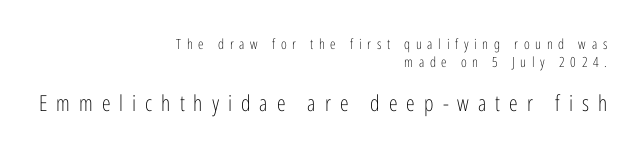
{"italic": "no", "bold": "no", "underline": "no", "align": "right", "line_spacing": "normal", "line_spacing_ratio": 1.26, "letter_spacing": "wide", "letter_spacing_em": 0.41, "larger_block": "second", "size_ratio": 1.57, "glyph_px": 22}
